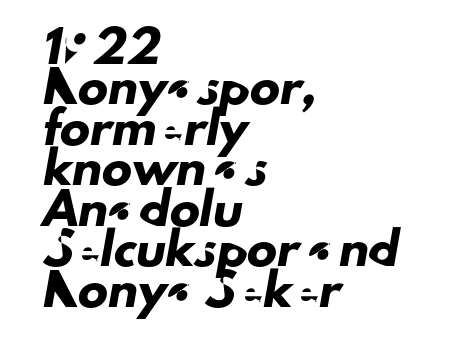
No word sits above an underline. Each letter keeps its own natural width here, so spacing adapts to shape. The line texture is even and compact thanks to regular tracking. The designer left line spacing at the default. Left-aligned paragraph, ragged on the right. Typographically, this falls in the sans-serif category.
